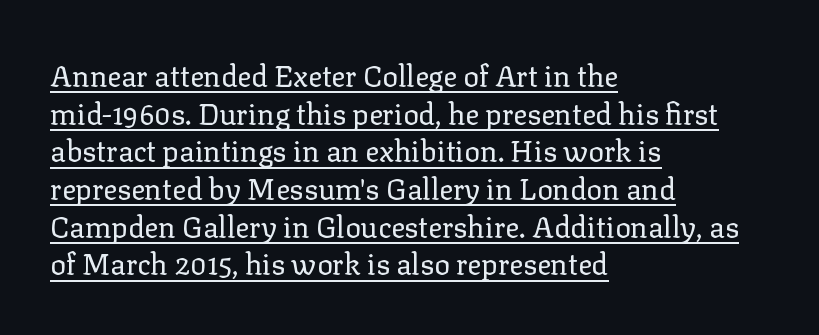
{"serif": "yes", "italic": "no", "bold": "no", "weight": "regular", "width": "normal", "stroke_contrast": "low", "x_height": "medium", "monospaced": "no", "underline": "yes", "align": "left", "line_spacing": "normal", "line_spacing_ratio": 1.3, "letter_spacing": "normal", "letter_spacing_em": 0.0, "glyph_px": 29}
